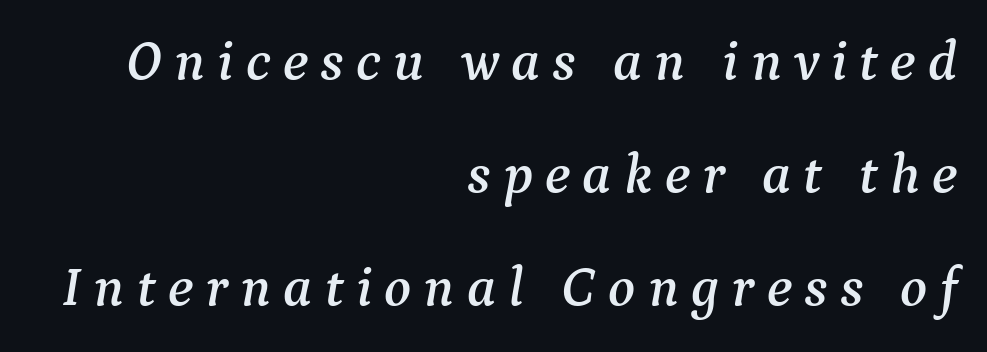
The image shows 56 px serif type, italic (leaning right); set right-aligned, loose line spacing (2.02x), unusually wide letter spacing (+0.22 em), not underlined; medium stroke contrast and a medium x-height.
